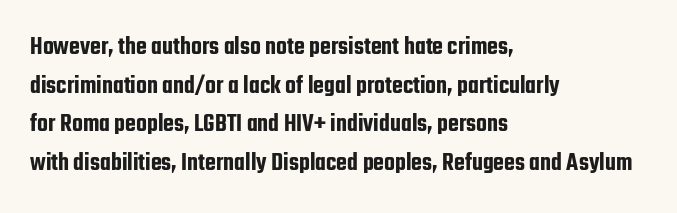
Inter-character spacing is left at the font's built-in metrics. Quick note: underline off. Horizontal alignment here is leftward, the default for most running prose. Posture: vertical. Line spacing here is normal.
